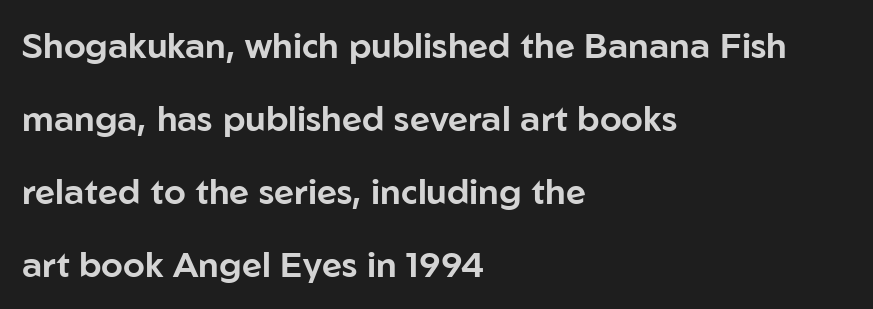
{"serif": "no", "italic": "no", "width": "normal", "stroke_contrast": "low", "x_height": "medium", "monospaced": "no", "underline": "no", "align": "left", "line_spacing": "loose", "line_spacing_ratio": 2.09, "letter_spacing": "normal", "letter_spacing_em": 0.0, "glyph_px": 35}
